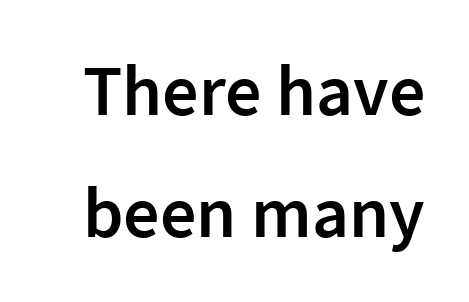
{"serif": "no", "italic": "no", "bold": "semi", "weight": "semibold", "width": "normal", "stroke_contrast": "low", "x_height": "medium", "monospaced": "no", "underline": "no", "line_spacing": "normal", "line_spacing_ratio": 1.7, "letter_spacing": "normal", "letter_spacing_em": 0.0, "glyph_px": 72}
